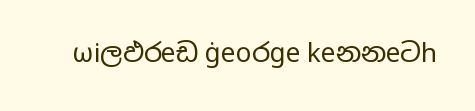
The image shows 26 px text type, upright; set normal letter spacing, not underlined.
